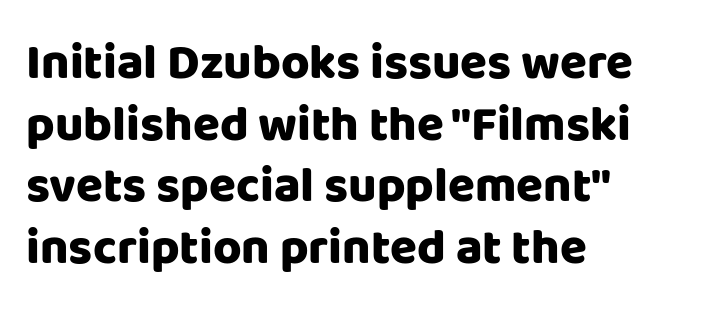
Spacing verdict: proportional, widths tailored to each character. To sum up the face: it is a sans, with no serifs. Every row of glyphs begins at an identical x-position on the left. I'd describe the lettering as bold — thick and assertive.
